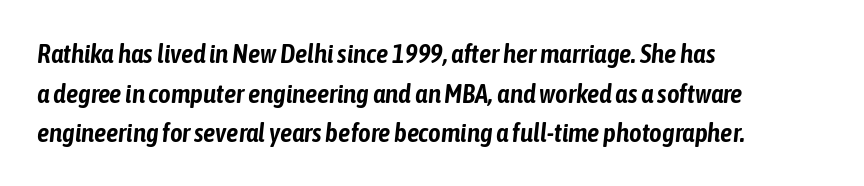
The image shows 27 px text type, italic (leaning right); set left-aligned, normal line spacing (1.47x), normal letter spacing, not underlined.
